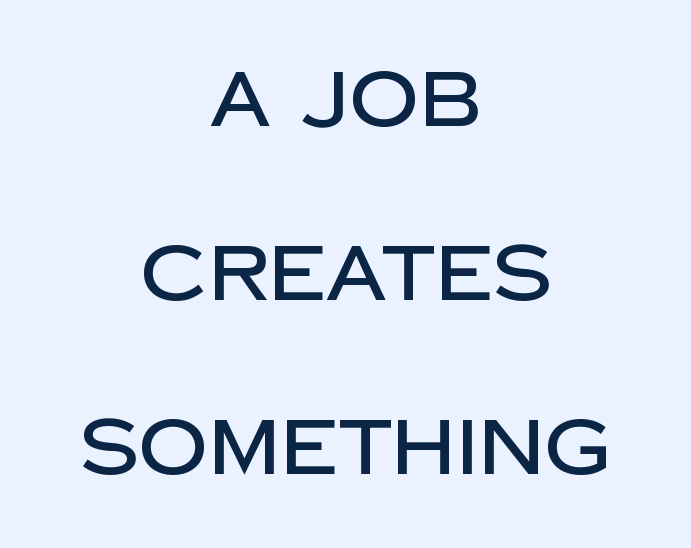
The image shows 77 px sans-serif type, upright; set centered, loose line spacing (2.26x), normal letter spacing, not underlined; low stroke contrast and a large x-height.
